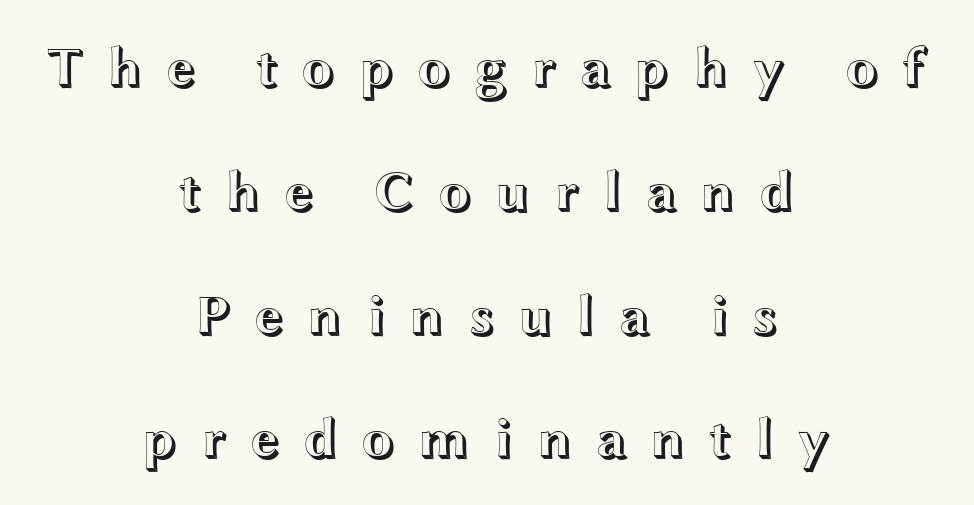
Q: Is the text italic (slanted)? A: No, it is upright.
Q: Is the text underlined? A: No.
Q: How is the paragraph aligned? A: Centered.
Q: Is the spacing between letters normal or unusually wide? A: Unusually wide.
Q: Is the spacing between lines tight, normal or loose? A: Loose.
Q: Width (condensed, normal, or wide)? A: Wide.
Q: x-height? A: Medium.
Q: Monospaced? A: No.
